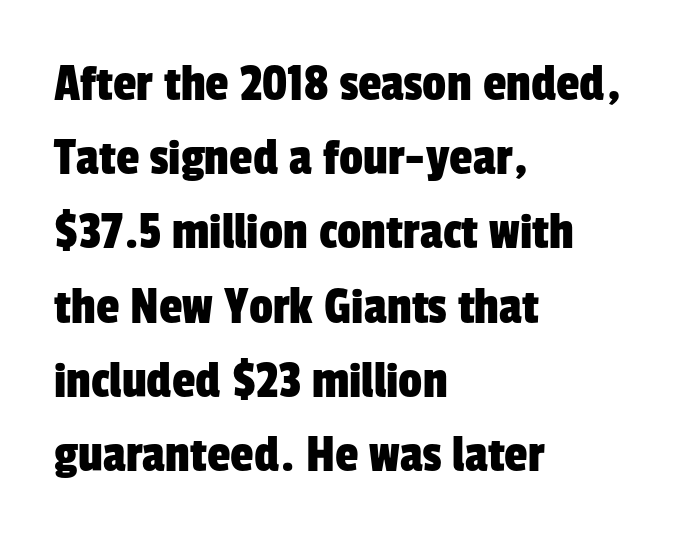
Q: Is the typeface a serif or a sans-serif typeface? A: Sans-serif.
Q: Is the text underlined? A: No.
Q: How is the paragraph aligned? A: Left-aligned.
Q: Is the spacing between letters normal or unusually wide? A: Normal.
Q: Is the spacing between lines tight, normal or loose? A: Normal.
Q: Width (condensed, normal, or wide)? A: Condensed.
Q: Stroke contrast? A: Low.
Q: x-height? A: Medium.
Q: Monospaced? A: No.
